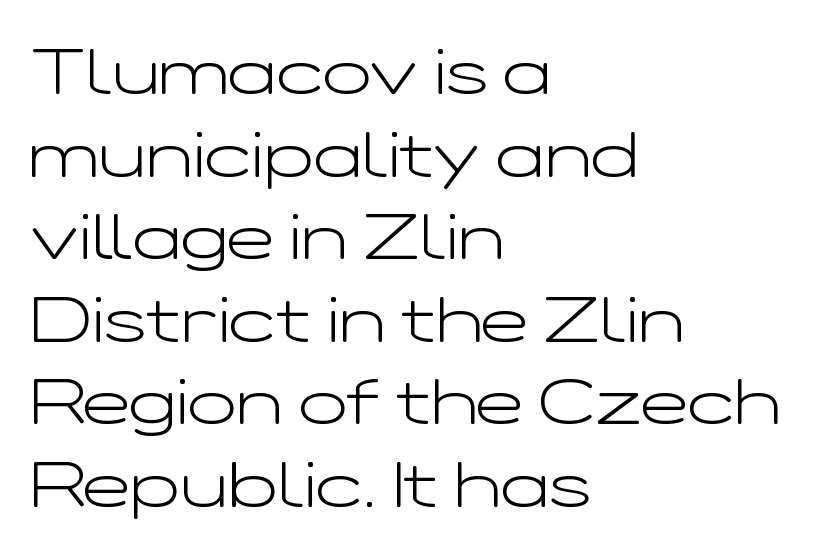
The image shows 64 px light, wide sans-serif type, upright; set left-aligned, normal line spacing (1.29x), normal letter spacing, not underlined; low stroke contrast and a medium x-height.
